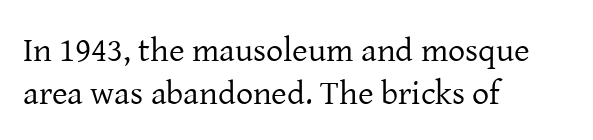
Successive baselines arrive at the customary interval. Alignment: flush left. Little horizontal feet cap the strokes, marking this as serif type. The cut favours lightness, reaching ordinary text weight at its darkest. The face used here is proportionally spaced, like ordinary book or web type. The passage shown has conventional tracking throughout.
